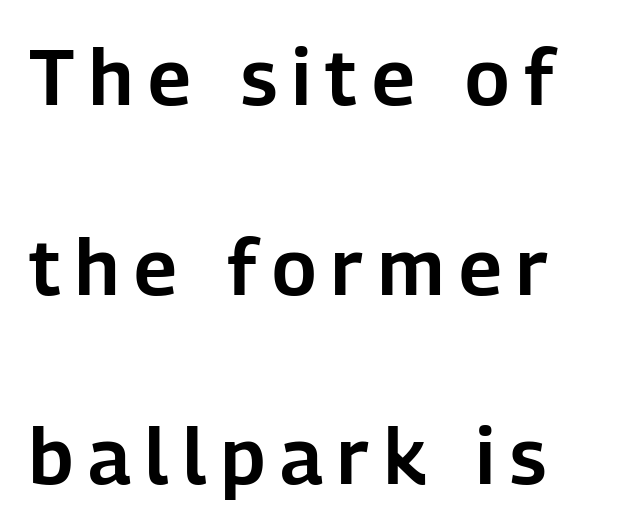
Q: Is the text italic (slanted)? A: No, it is upright.
Q: Is the typeface a serif or a sans-serif typeface? A: Sans-serif.
Q: Is the text underlined? A: No.
Q: Is the spacing between lines tight, normal or loose? A: Loose.
Q: Width (condensed, normal, or wide)? A: Normal.
Q: Stroke contrast? A: Low.
Q: x-height? A: Medium.
Q: Monospaced? A: No.
